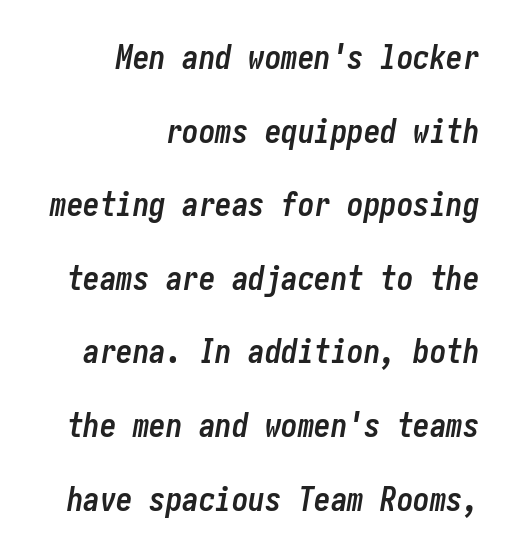
Q: Is the text bold? A: Yes.
Q: Is the text italic (slanted)? A: Yes, it leans right by about 10 degrees.
Q: Is the text underlined? A: No.
Q: How is the paragraph aligned? A: Right-aligned.
Q: Is the spacing between letters normal or unusually wide? A: Normal.
Q: Is the spacing between lines tight, normal or loose? A: Loose.
Q: Width (condensed, normal, or wide)? A: Condensed.
Q: Stroke contrast? A: Low.
Q: x-height? A: Medium.
